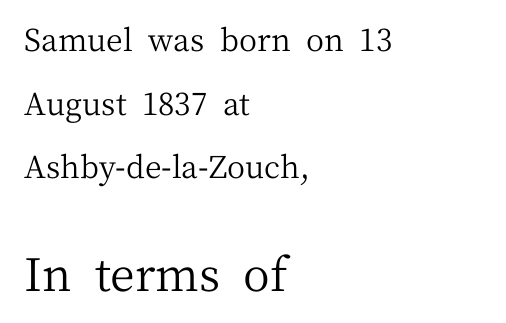
The typesetter chose a ragged-right arrangement here. Lines of text with bare space underneath. Does the type have serifs? Yes, each stem ends in a small foot. Do the characters align in a grid? No, the font is proportional. Reading top to bottom, the characters get bigger at the block break.
